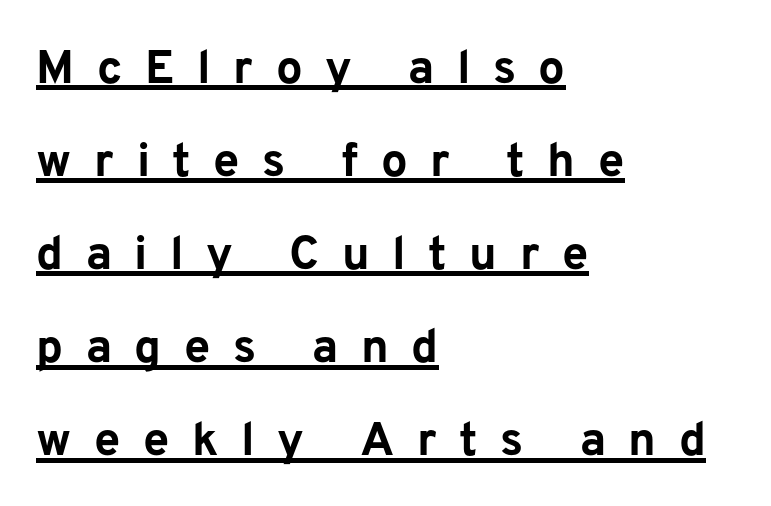
Summary of vertical rhythm: relaxed, with wide interline spacing. You can tell from the bare stems that sans-serif type was used. You can see a thin bar hugging the bottom of the glyphs. Typographic density is high because the face is bold. Someone cranked the tracking dial way up on this one.
